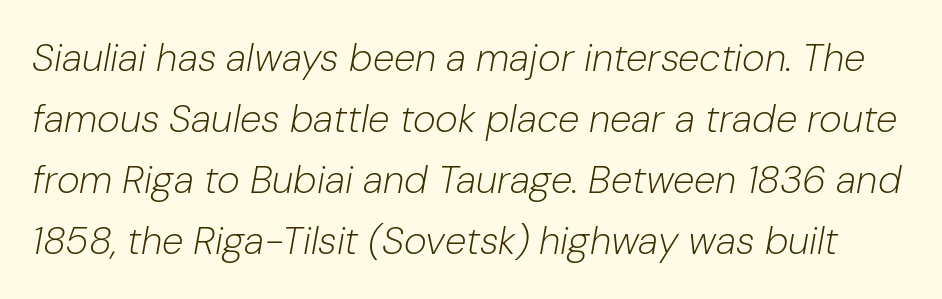
{"italic": "yes", "lean": "right", "slant_degrees": 10, "bold": "no", "weight": "light", "width": "normal", "stroke_contrast": "low", "x_height": "medium", "monospaced": "no", "underline": "no", "line_spacing": "normal", "line_spacing_ratio": 1.56, "letter_spacing": "normal", "letter_spacing_em": 0.0, "glyph_px": 39}
